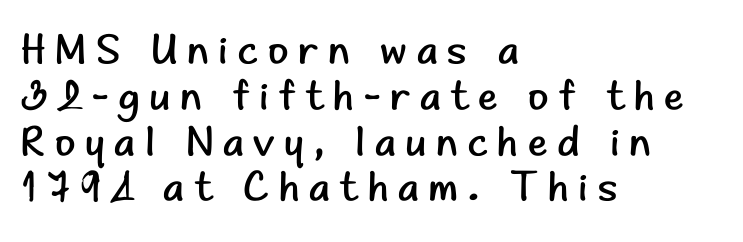
The image shows 42 px regular-weight sans-serif type, upright; set left-aligned, tight line spacing (1.09x), unusually wide letter spacing (+0.23 em), not underlined; low stroke contrast and a small x-height.
